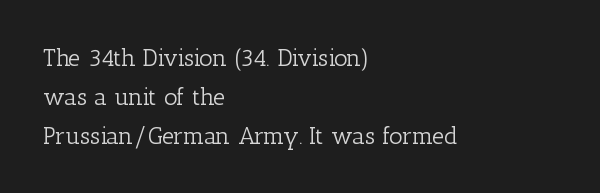
The image shows 24 px text type, upright; set left-aligned, normal line spacing (1.62x), normal letter spacing, not underlined.
